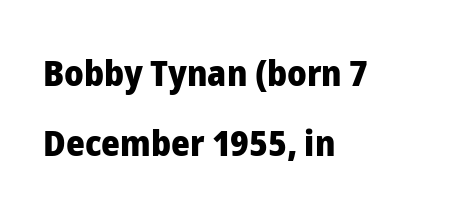
{"serif": "no", "italic": "no", "bold": "yes", "weight": "heavy", "width": "normal", "stroke_contrast": "low", "x_height": "medium", "monospaced": "no", "underline": "no", "align": "left", "line_spacing": "loose", "line_spacing_ratio": 1.95, "letter_spacing": "normal", "letter_spacing_em": 0.0, "glyph_px": 36}
